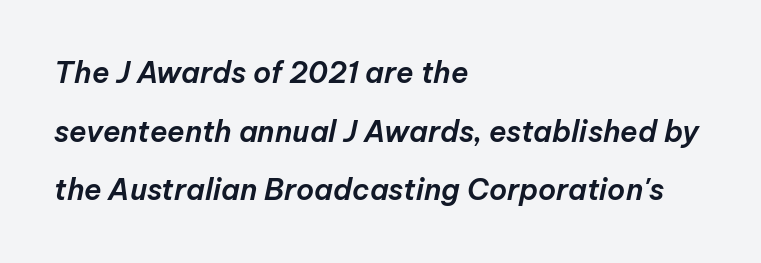
The leading is generous, giving the passage an open texture. If you drew a ruler down the left edge, every line would touch it. Think of a printed novel: that variable character pitch is what you see here. Standard letterfit; no display-style spreading of the glyphs.
